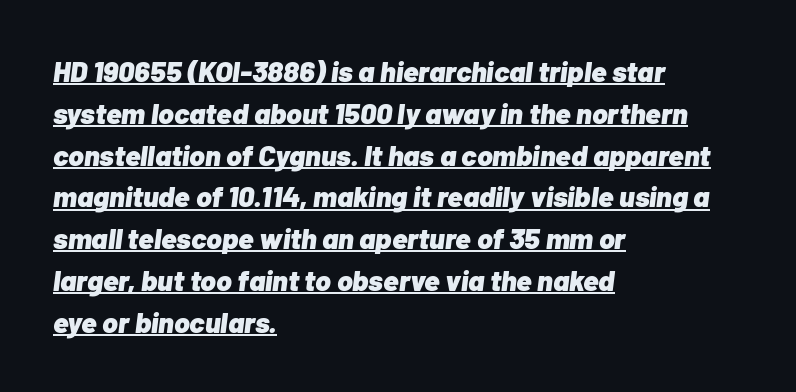
Italic? Definitely — the glyphs are oblique. Interline gaps are of average width in this sample. This rendering uses left alignment, leaving the right contour irregular. The lettering is marked with a stroke running underneath it. A dark, heavy texture on the line: the type is bold. Students, note that the glyphs here touch the page at normal intervals.
